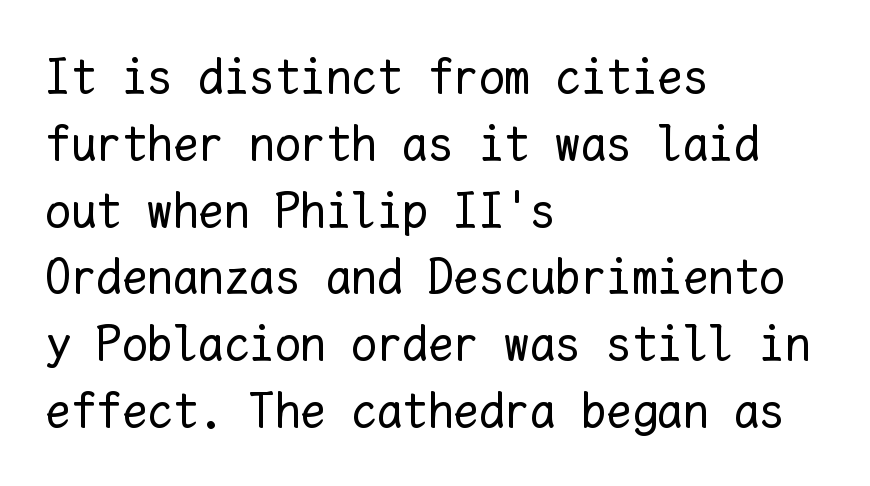
Q: Is the text bold? A: No.
Q: Is the text italic (slanted)? A: No, it is upright.
Q: Is the text underlined? A: No.
Q: How is the paragraph aligned? A: Left-aligned.
Q: Is the spacing between letters normal or unusually wide? A: Normal.
Q: Is the spacing between lines tight, normal or loose? A: Normal.
Q: Width (condensed, normal, or wide)? A: Normal.
Q: Stroke contrast? A: Low.
Q: x-height? A: Medium.
Q: Monospaced? A: Yes.
